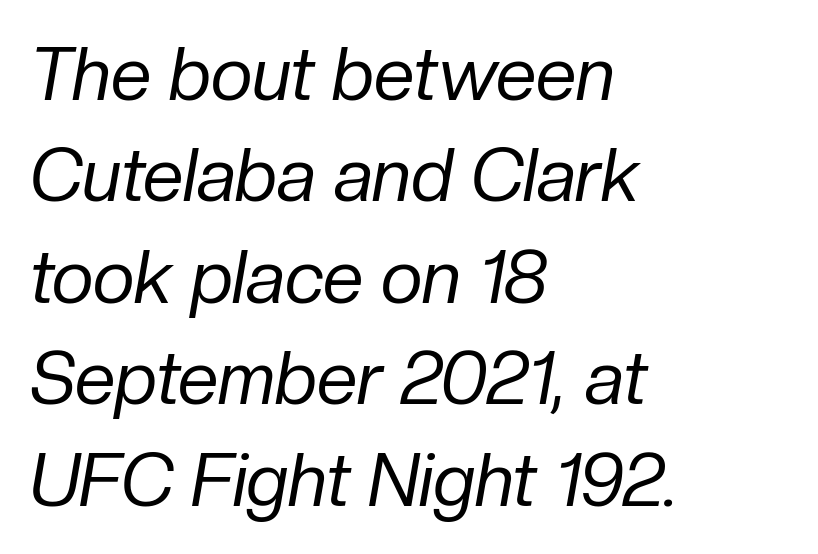
Q: Is the text bold? A: No.
Q: Is the text italic (slanted)? A: Yes, it leans right by about 10 degrees.
Q: Is the text underlined? A: No.
Q: How is the paragraph aligned? A: Left-aligned.
Q: Is the spacing between letters normal or unusually wide? A: Normal.
Q: Is the spacing between lines tight, normal or loose? A: Normal.
Q: Width (condensed, normal, or wide)? A: Normal.
Q: Stroke contrast? A: Low.
Q: x-height? A: Medium.
Q: Monospaced? A: No.
